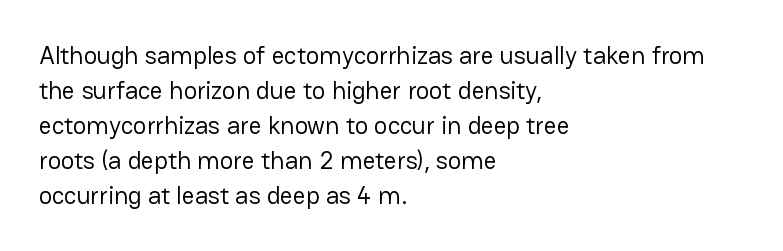
{"italic": "no", "bold": "no", "underline": "no", "align": "left", "line_spacing": "normal", "line_spacing_ratio": 1.4, "letter_spacing": "normal", "letter_spacing_em": 0.0, "glyph_px": 25}
